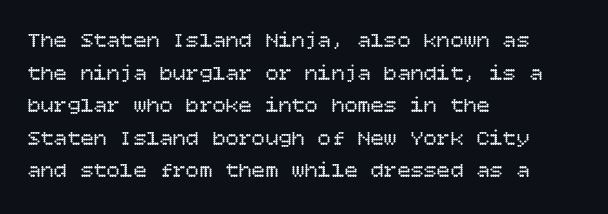
The image shows 22 px text type, upright; set left-aligned, normal line spacing (1.48x), normal letter spacing, not underlined.
